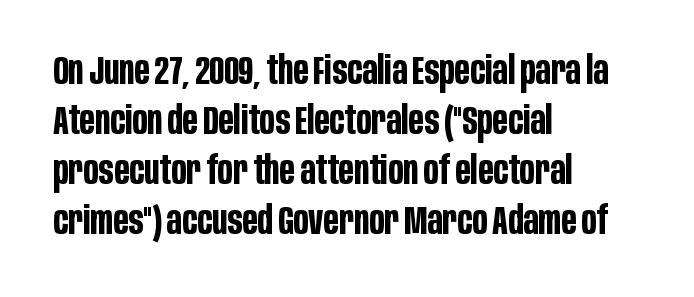
Observe the ordinary spacing: letters are neighbours, not strangers. Bare-footed words on every line. A typesetter would call this proportional, since set widths differ per character. The passage is arranged the way most books set body copy — flush left.
